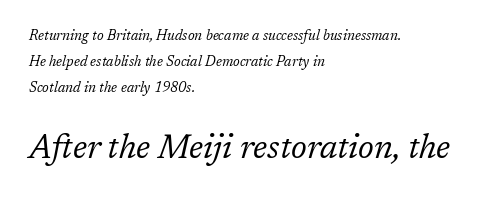
Q: Is the text bold? A: No.
Q: Is the text italic (slanted)? A: Yes, it leans right by about 17 degrees.
Q: Is the typeface a serif or a sans-serif typeface? A: Serif.
Q: Is the text underlined? A: No.
Q: How is the paragraph aligned? A: Left-aligned.
Q: Is the spacing between letters normal or unusually wide? A: Normal.
Q: Which block of text is set in a larger size, the first (top) or the second (bottom)? A: The second (bottom) one.
Q: Width (condensed, normal, or wide)? A: Normal.
Q: Stroke contrast? A: Low.
Q: x-height? A: Medium.
Q: Monospaced? A: No.
